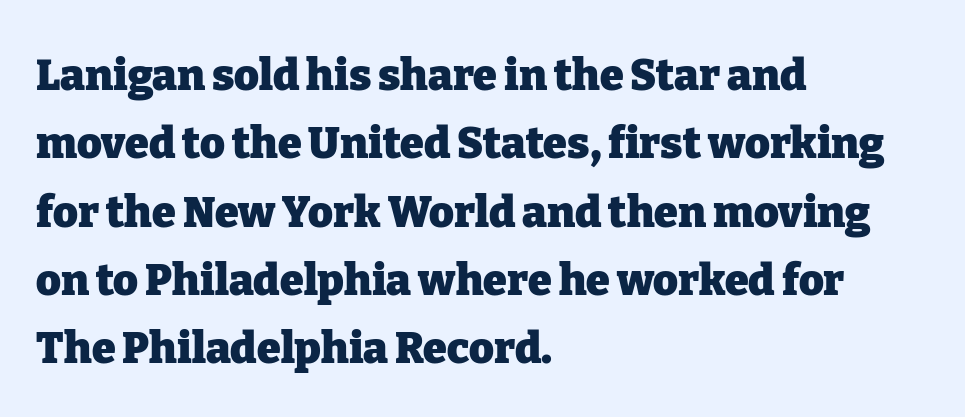
{"serif": "yes", "italic": "no", "bold": "yes", "weight": "heavy", "width": "normal", "stroke_contrast": "low", "x_height": "medium", "monospaced": "no", "underline": "no", "align": "left", "line_spacing": "normal", "line_spacing_ratio": 1.59, "letter_spacing": "normal", "letter_spacing_em": 0.0, "glyph_px": 43}
